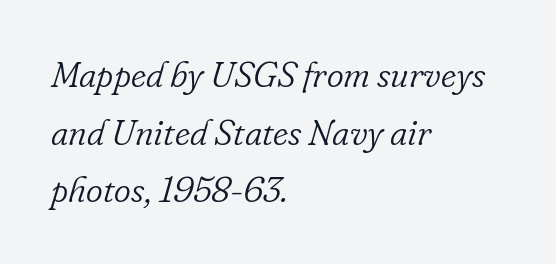
Underline: absent. Regular leading. Each letter keeps its own natural width here, so spacing adapts to shape. A student would call this left alignment; a typographer would say flush left, rag right. Weight class: somewhere from thin through regular. Old-style or modern, the face here clearly has serifs.
